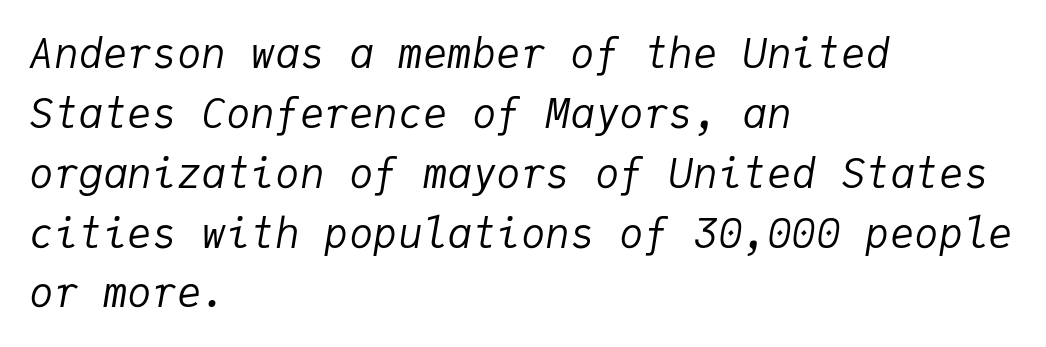
{"italic": "yes", "lean": "right", "slant_degrees": 9, "bold": "no", "weight": "regular", "width": "normal", "stroke_contrast": "low", "x_height": "medium", "monospaced": "yes", "underline": "no", "align": "left", "line_spacing": "normal", "line_spacing_ratio": 1.46, "letter_spacing": "normal", "letter_spacing_em": 0.0, "glyph_px": 41}
